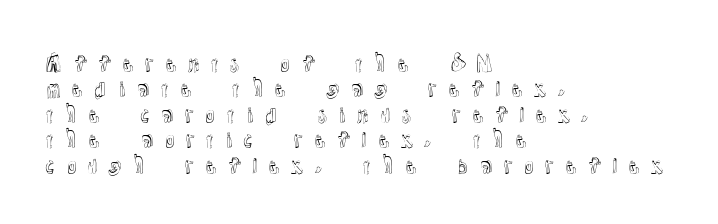
{"italic": "no", "underline": "no", "align": "left", "line_spacing_ratio": 1.21, "letter_spacing": "wide", "letter_spacing_em": 0.41, "glyph_px": 21}
